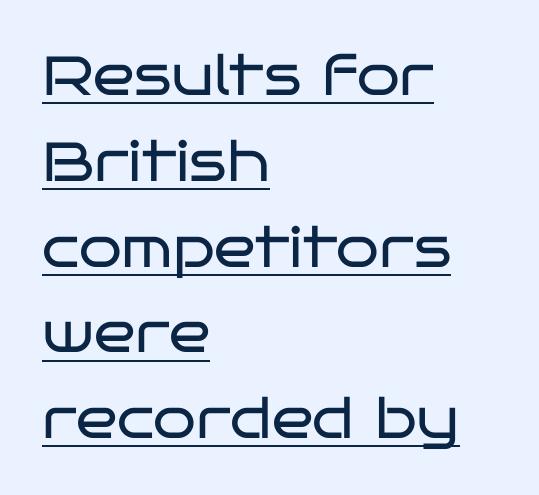
Q: Is the text bold? A: No.
Q: Is the text italic (slanted)? A: No, it is upright.
Q: Is the typeface a serif or a sans-serif typeface? A: Sans-serif.
Q: Is the text underlined? A: Yes.
Q: How is the paragraph aligned? A: Left-aligned.
Q: Is the spacing between letters normal or unusually wide? A: Normal.
Q: Is the spacing between lines tight, normal or loose? A: Normal.
Q: Width (condensed, normal, or wide)? A: Wide.
Q: Stroke contrast? A: Low.
Q: x-height? A: Large.
Q: Monospaced? A: No.
